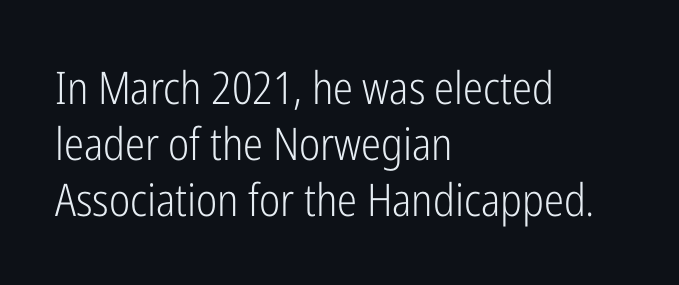
The image shows 45 px light, condensed sans-serif type, upright; set left-aligned, line spacing 1.24x, normal letter spacing, not underlined; low stroke contrast and a medium x-height.
